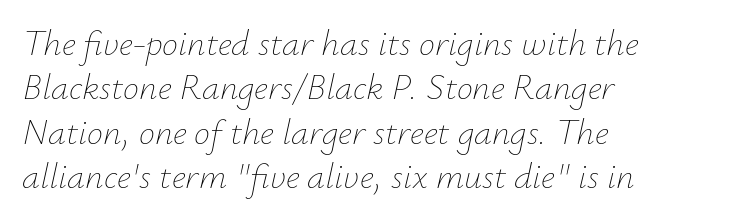
Q: Is the text bold? A: No.
Q: Is the text italic (slanted)? A: Yes, it leans right by about 12 degrees.
Q: Is the text underlined? A: No.
Q: How is the paragraph aligned? A: Left-aligned.
Q: Is the spacing between letters normal or unusually wide? A: Normal.
Q: Width (condensed, normal, or wide)? A: Normal.
Q: Stroke contrast? A: Low.
Q: x-height? A: Small.
Q: Monospaced? A: No.
